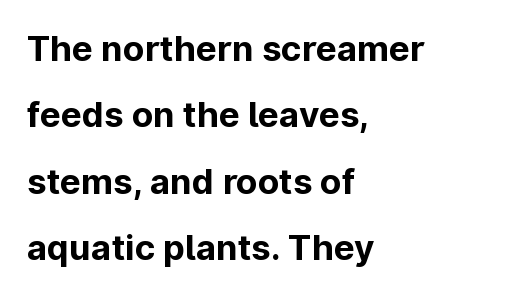
Bare-footed words on every line. How would I describe the line gaps? Wide and relaxed. The passage shown is emphatically bold. Standard letterfit; no display-style spreading of the glyphs. This sample uses an upright cut, with every glyph sitting square on the baseline. To sum up the face: it is a sans, with no serifs.
